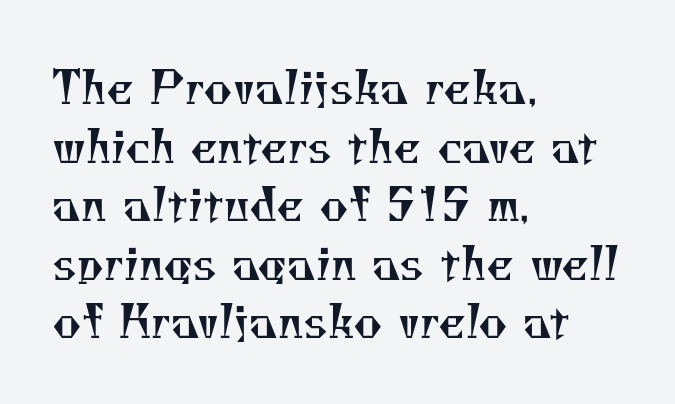
{"serif": "yes", "bold": "no", "weight": "regular", "width": "normal", "stroke_contrast": "medium", "x_height": "small", "monospaced": "no", "underline": "no", "align": "left", "line_spacing": "normal", "line_spacing_ratio": 1.33, "letter_spacing": "normal", "letter_spacing_em": 0.0, "glyph_px": 44}
